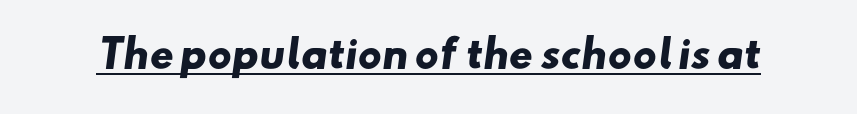
Does extra space separate the letters? No, they use regular spacing. Here the designer chose a conventional face with non-uniform glyph widths. Grotesque or geometric, the face here clearly has no serifs. Quick note: underline on. Does the weight exceed regular? Yes, all the way to bold.
